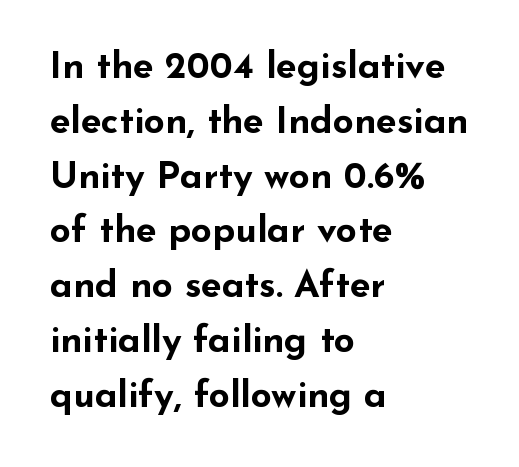
Q: Is the text bold? A: Yes.
Q: Is the text italic (slanted)? A: No, it is upright.
Q: Is the typeface a serif or a sans-serif typeface? A: Sans-serif.
Q: Is the text underlined? A: No.
Q: How is the paragraph aligned? A: Left-aligned.
Q: Is the spacing between letters normal or unusually wide? A: Normal.
Q: Is the spacing between lines tight, normal or loose? A: Normal.
Q: Width (condensed, normal, or wide)? A: Wide.
Q: Stroke contrast? A: Low.
Q: x-height? A: Small.
Q: Monospaced? A: No.
